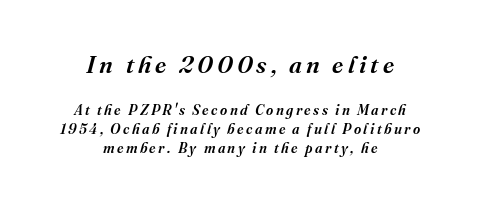
{"italic": "yes", "lean": "right", "slant_degrees": 16, "bold": "semi", "underline": "no", "align": "center", "line_spacing": "normal", "line_spacing_ratio": 1.36, "larger_block": "first", "size_ratio": 1.71, "glyph_px": 24}
